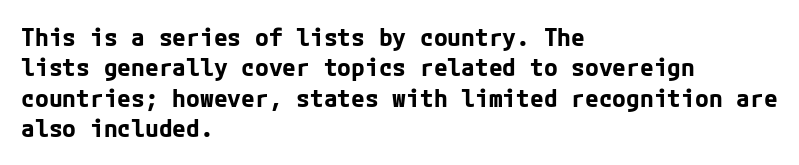
{"italic": "no", "bold": "yes", "underline": "no", "align": "left", "line_spacing_ratio": 1.22, "letter_spacing": "normal", "letter_spacing_em": 0.0, "glyph_px": 25}
